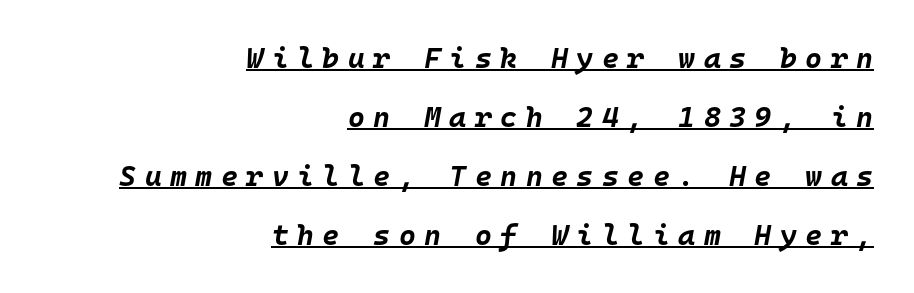
The ragged edge is on the left, which tells us the setting is flush right. Tracking here is generous; glyphs stand well apart from one another. The glyphs look as if they've been sheared to an angle. A typesetter would call this monospace, since all characters share one set width. Strokes here are thick enough to call this a true bold.
